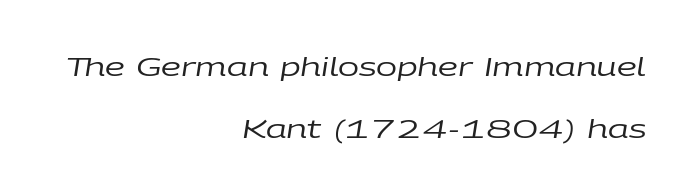
The rendering anchors every line to the right-hand side. Spacing between characters is what you'd get straight out of the box. Whoever set this chose breathing room over compactness in the vertical rhythm. A typesetter would mark this as italic. This rendering features lettering with no underline.
